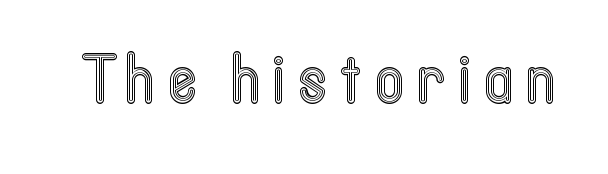
Q: Is the text italic (slanted)? A: No, it is upright.
Q: Is the text underlined? A: No.
Q: Is the spacing between letters normal or unusually wide? A: Unusually wide.
Q: Width (condensed, normal, or wide)? A: Condensed.
Q: x-height? A: Medium.
Q: Monospaced? A: No.
